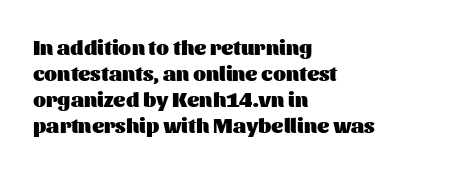
{"italic": "no", "bold": "yes", "underline": "no", "align": "left", "line_spacing_ratio": 1.24, "letter_spacing": "normal", "letter_spacing_em": 0.0, "glyph_px": 21}
